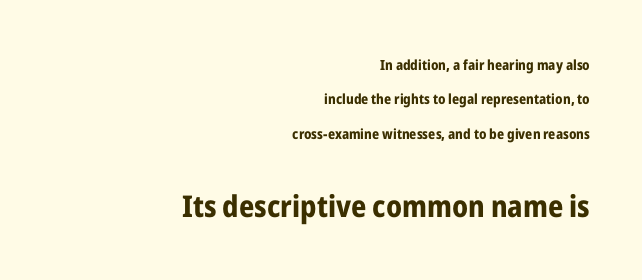
Students, note that the glyphs here touch the page at normal intervals. Caption: bold face, heavy strokes. Bigger letters appear in the bottom chunk; the top chunk is reduced. Looks like regular typesetting: each glyph gets only the width it needs. It's the straight-up-and-down kind of type.
